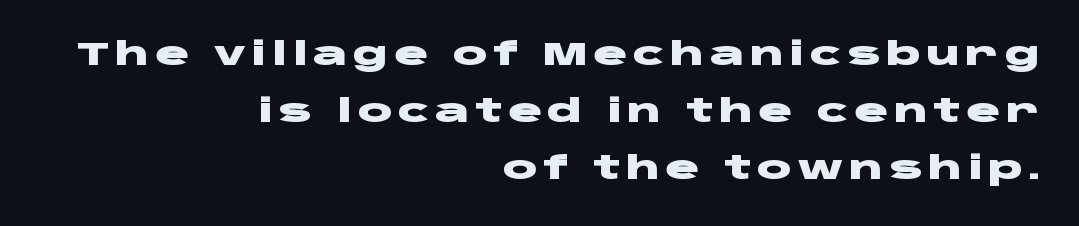
The image shows 32 px heavy, wide sans-serif type, upright; set right-aligned, line spacing 1.78x, not underlined; low stroke contrast and a large x-height.
